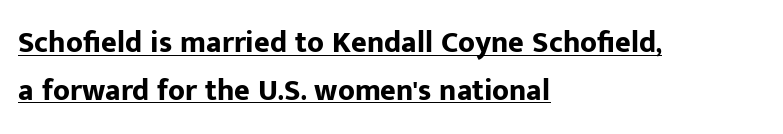
It's the straight-up-and-down kind of type. Serif or sans? Sans — the stroke terminals are bare. Looks like regular typesetting: each glyph gets only the width it needs. Inter-character spacing is left at the font's built-in metrics. Chunky letters — that's bold for sure. Left-aligned paragraph, ragged on the right.
